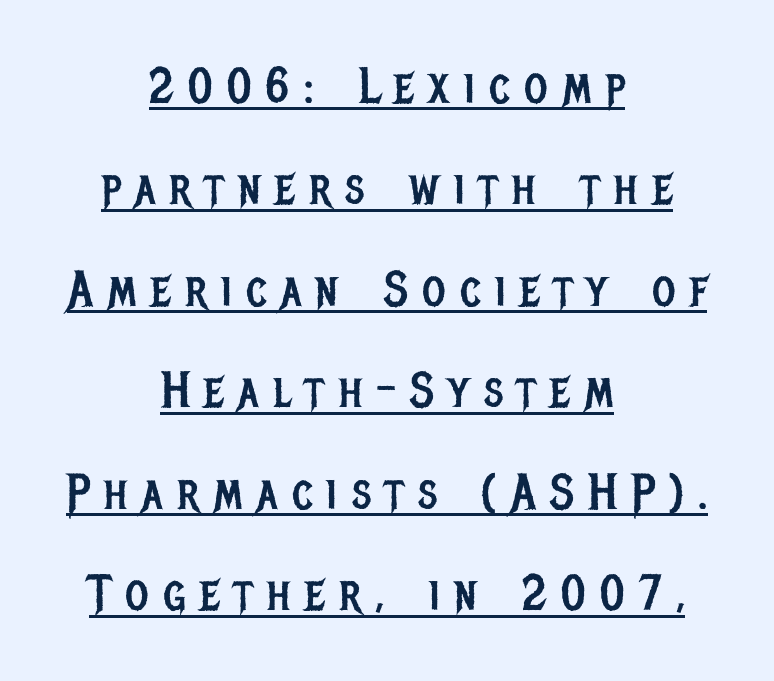
Q: Is the text bold? A: No.
Q: Is the text italic (slanted)? A: No, it is upright.
Q: Is the typeface a serif or a sans-serif typeface? A: Sans-serif.
Q: Is the text underlined? A: Yes.
Q: How is the paragraph aligned? A: Centered.
Q: Is the spacing between letters normal or unusually wide? A: Unusually wide.
Q: Is the spacing between lines tight, normal or loose? A: Loose.
Q: Width (condensed, normal, or wide)? A: Condensed.
Q: Stroke contrast? A: Low.
Q: x-height? A: Large.
Q: Monospaced? A: No.
